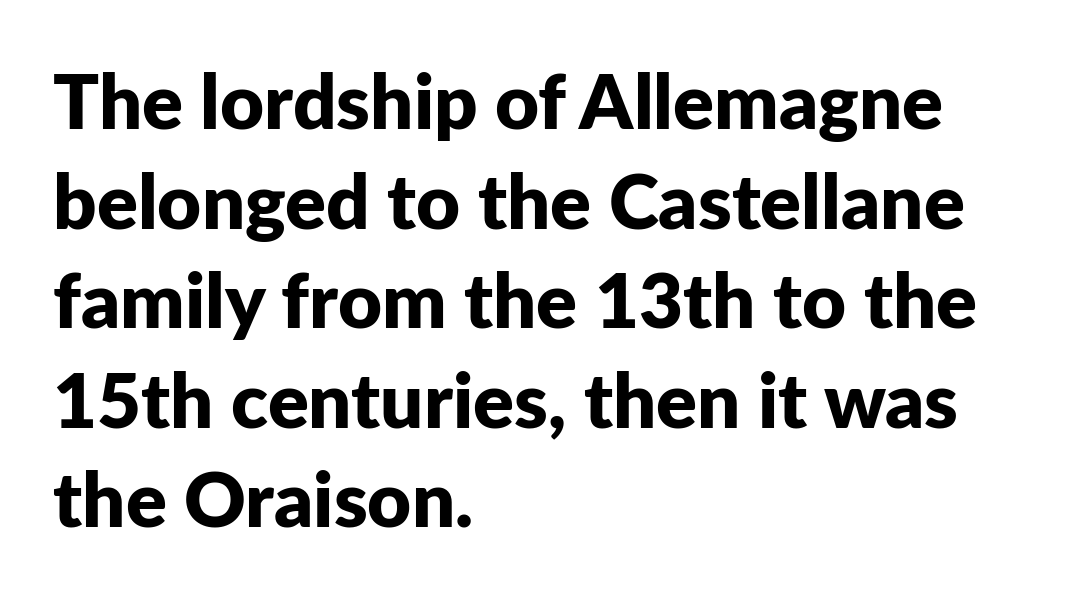
Q: Is the text bold? A: Yes.
Q: Is the text italic (slanted)? A: No, it is upright.
Q: Is the typeface a serif or a sans-serif typeface? A: Sans-serif.
Q: Is the text underlined? A: No.
Q: How is the paragraph aligned? A: Left-aligned.
Q: Is the spacing between letters normal or unusually wide? A: Normal.
Q: Is the spacing between lines tight, normal or loose? A: Normal.
Q: Width (condensed, normal, or wide)? A: Normal.
Q: Stroke contrast? A: Low.
Q: x-height? A: Medium.
Q: Monospaced? A: No.
